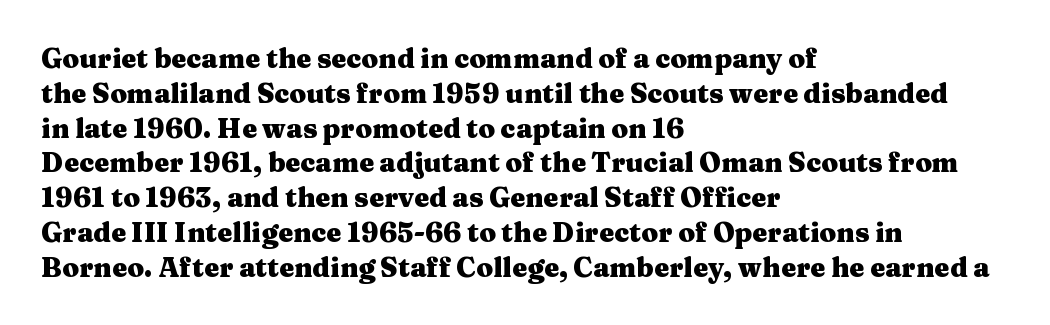
The words here are not underlined. Style check: upright. Typesetter's note: full bold, strokes at maximum text heaviness. Left-aligned paragraph, ragged on the right. One glance says typical: line gaps are just what's usual. Look at the tracking — it's just the regular setting, nothing added.
